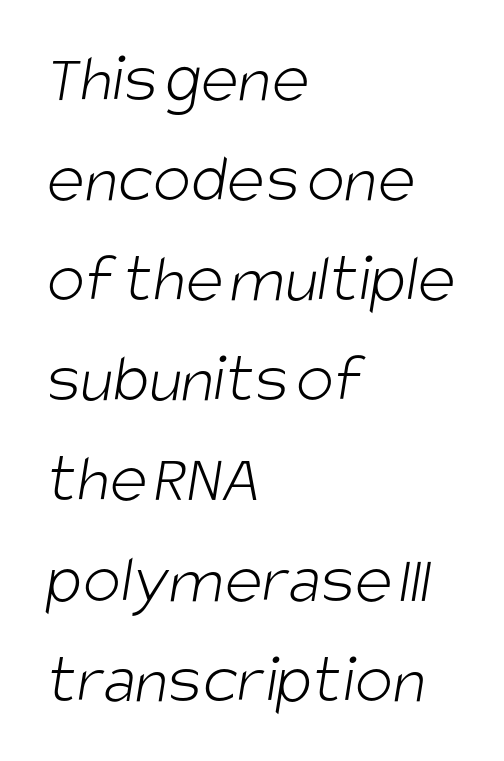
Q: Is the text bold? A: No.
Q: Is the typeface a serif or a sans-serif typeface? A: Sans-serif.
Q: Is the text underlined? A: No.
Q: How is the paragraph aligned? A: Left-aligned.
Q: Is the spacing between letters normal or unusually wide? A: Normal.
Q: Is the spacing between lines tight, normal or loose? A: Normal.
Q: Width (condensed, normal, or wide)? A: Condensed.
Q: Stroke contrast? A: Low.
Q: x-height? A: Large.
Q: Monospaced? A: No.
